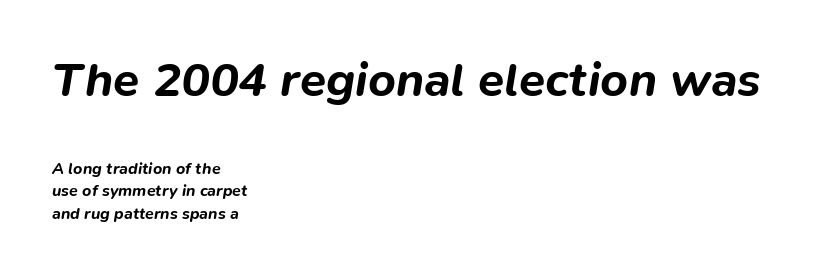
{"italic": "yes", "lean": "right", "slant_degrees": 9, "bold": "yes", "weight": "bold", "width": "normal", "stroke_contrast": "low", "x_height": "medium", "monospaced": "no", "underline": "no", "align": "left", "line_spacing": "normal", "line_spacing_ratio": 1.42, "letter_spacing": "normal", "letter_spacing_em": 0.0, "larger_block": "first", "size_ratio": 3.0, "glyph_px": 48}
